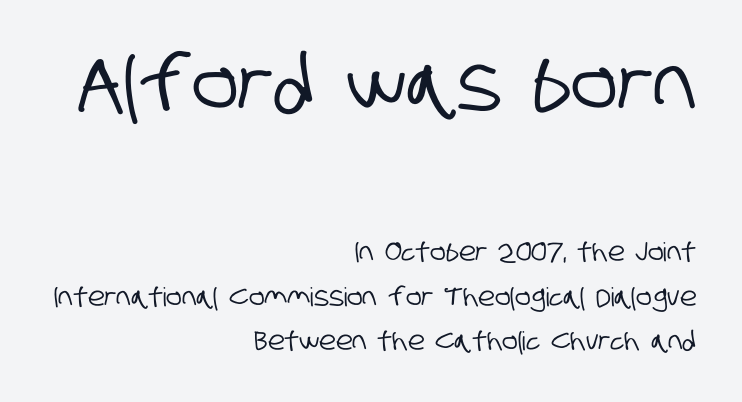
The more generous point size was reserved for the upper chunk. The passage shown is not underscored anywhere. These lines are rendered in a variable-pitch font. Letterform terminals end flat and unadorned throughout the passage.
